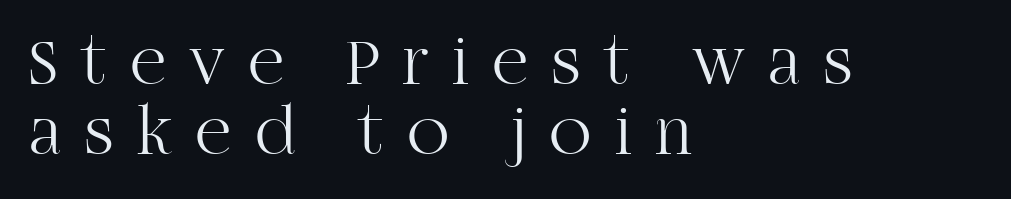
Q: Is the text bold? A: No.
Q: Is the text italic (slanted)? A: No, it is upright.
Q: Is the typeface a serif or a sans-serif typeface? A: Serif.
Q: Is the text underlined? A: No.
Q: How is the paragraph aligned? A: Left-aligned.
Q: Is the spacing between letters normal or unusually wide? A: Unusually wide.
Q: Is the spacing between lines tight, normal or loose? A: Tight.
Q: Width (condensed, normal, or wide)? A: Normal.
Q: Stroke contrast? A: High.
Q: x-height? A: Large.
Q: Monospaced? A: No.
